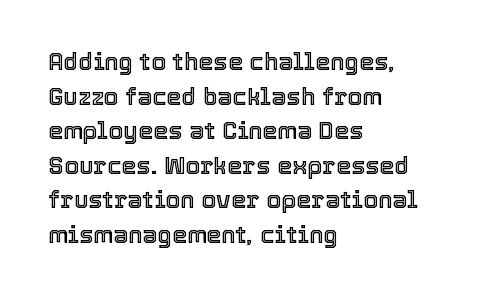
Q: Is the text italic (slanted)? A: No, it is upright.
Q: Is the text underlined? A: No.
Q: How is the paragraph aligned? A: Left-aligned.
Q: Is the spacing between letters normal or unusually wide? A: Normal.
Q: Is the spacing between lines tight, normal or loose? A: Normal.
